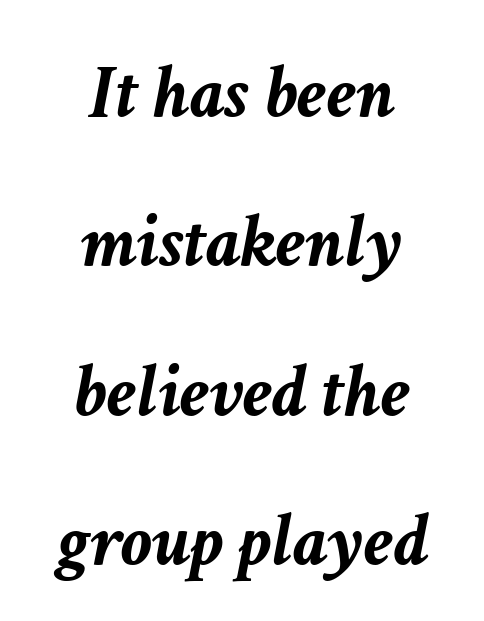
The image shows 77 px semibold type, italic (leaning right); set centered, loose line spacing (1.94x), normal letter spacing, not underlined; low stroke contrast and a medium x-height.
